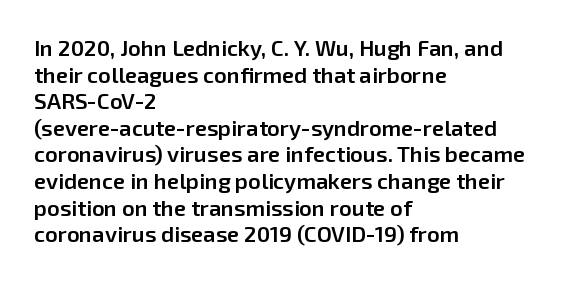
The image shows 22 px text type, upright; set left-aligned, line spacing 1.21x, normal letter spacing, not underlined.
